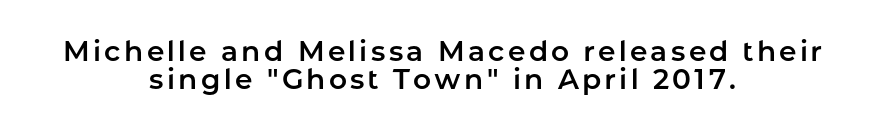
Q: Is the text italic (slanted)? A: No, it is upright.
Q: Is the typeface a serif or a sans-serif typeface? A: Sans-serif.
Q: Is the text underlined? A: No.
Q: How is the paragraph aligned? A: Centered.
Q: Is the spacing between lines tight, normal or loose? A: Tight.
Q: Width (condensed, normal, or wide)? A: Normal.
Q: Stroke contrast? A: Low.
Q: x-height? A: Medium.
Q: Monospaced? A: No.
